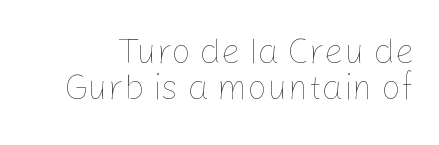
The image shows 35 px thin type, upright; set tight line spacing (1.02x), normal letter spacing, not underlined; low stroke contrast and a medium x-height.
